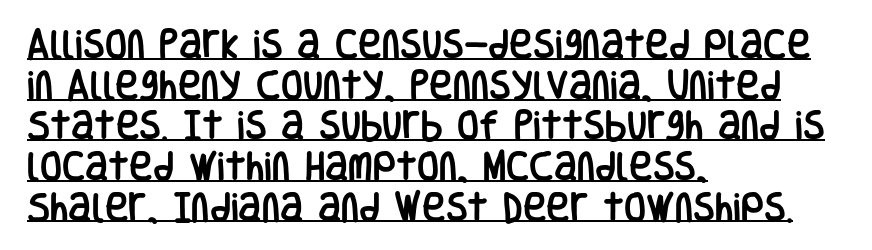
The image shows 32 px condensed sans-serif type, upright; set left-aligned, normal line spacing (1.27x), normal letter spacing, underlined; low stroke contrast and a large x-height.
